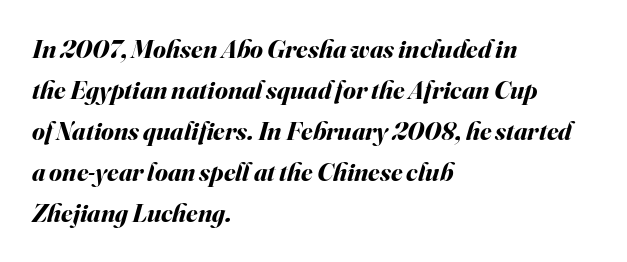
The image shows 26 px bold type, italic (leaning right); set left-aligned, normal line spacing (1.58x), normal letter spacing, not underlined.
